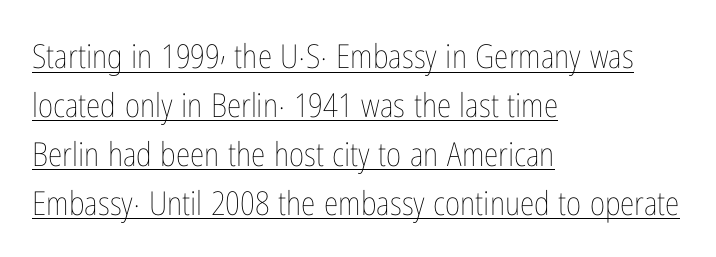
The image shows 33 px thin, condensed type, upright; set left-aligned, normal line spacing (1.48x), normal letter spacing, underlined; low stroke contrast and a medium x-height.
